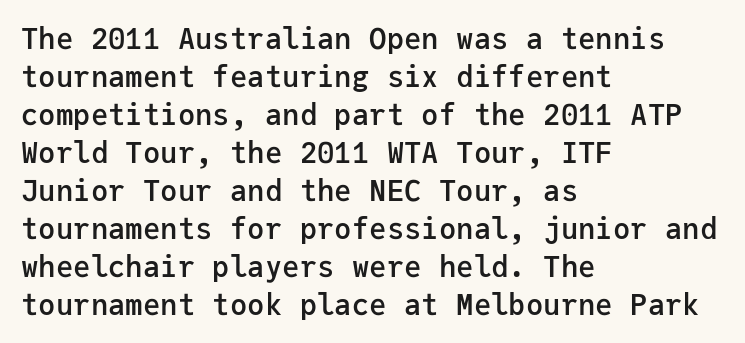
Q: Is the text bold? A: Semi-bold.
Q: Is the text italic (slanted)? A: No, it is upright.
Q: Is the typeface a serif or a sans-serif typeface? A: Sans-serif.
Q: Is the text underlined? A: No.
Q: How is the paragraph aligned? A: Left-aligned.
Q: Is the spacing between letters normal or unusually wide? A: Normal.
Q: Is the spacing between lines tight, normal or loose? A: Normal.
Q: Width (condensed, normal, or wide)? A: Normal.
Q: Stroke contrast? A: Low.
Q: x-height? A: Medium.
Q: Monospaced? A: Yes.
